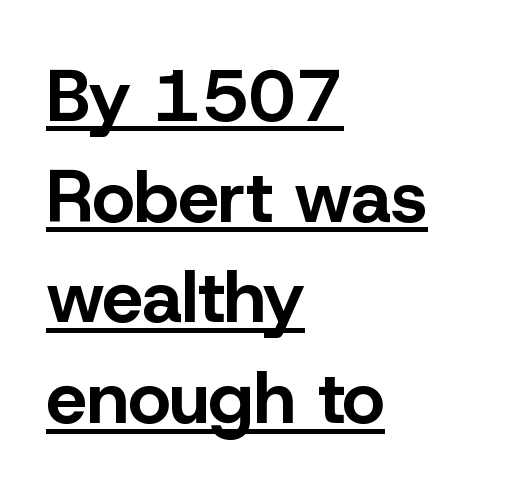
Q: Is the text bold? A: Yes.
Q: Is the text italic (slanted)? A: No, it is upright.
Q: Is the typeface a serif or a sans-serif typeface? A: Sans-serif.
Q: Is the text underlined? A: Yes.
Q: How is the paragraph aligned? A: Left-aligned.
Q: Is the spacing between letters normal or unusually wide? A: Normal.
Q: Is the spacing between lines tight, normal or loose? A: Normal.
Q: Width (condensed, normal, or wide)? A: Normal.
Q: Stroke contrast? A: Low.
Q: x-height? A: Medium.
Q: Monospaced? A: No.
